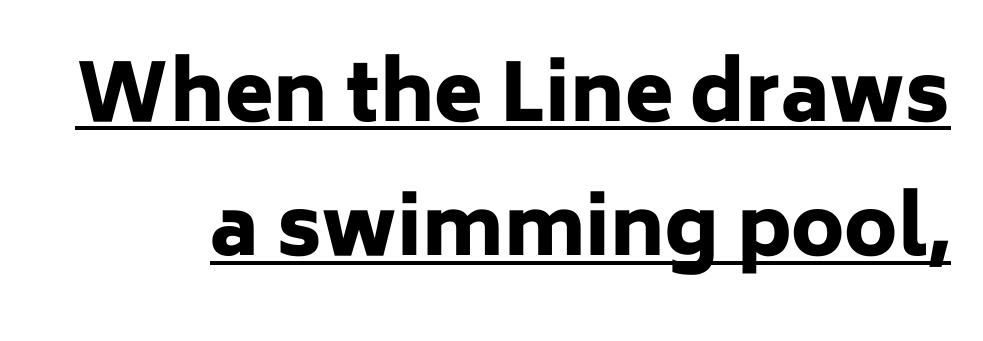
{"serif": "no", "italic": "no", "bold": "yes", "weight": "heavy", "width": "normal", "stroke_contrast": "low", "x_height": "medium", "monospaced": "no", "underline": "yes", "line_spacing": "normal", "line_spacing_ratio": 1.7, "letter_spacing": "normal", "letter_spacing_em": 0.0, "glyph_px": 79}
